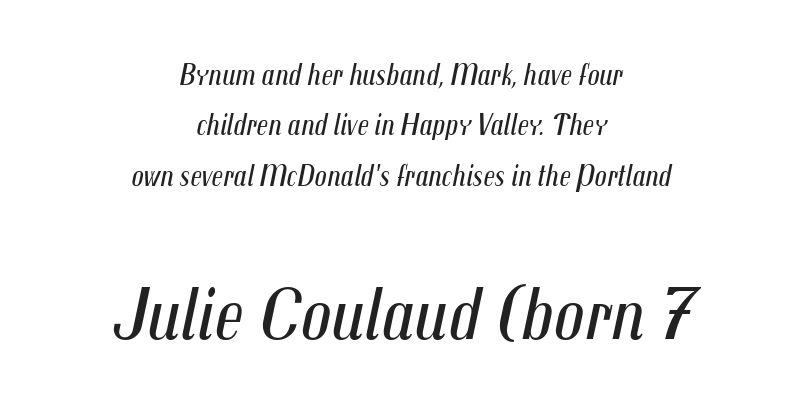
Q: Is the text bold? A: No.
Q: Is the text italic (slanted)? A: Yes, it leans right by about 12 degrees.
Q: Is the text underlined? A: No.
Q: How is the paragraph aligned? A: Centered.
Q: Is the spacing between letters normal or unusually wide? A: Normal.
Q: Is the spacing between lines tight, normal or loose? A: Normal.
Q: Which block of text is set in a larger size, the first (top) or the second (bottom)? A: The second (bottom) one.
Q: Width (condensed, normal, or wide)? A: Condensed.
Q: Stroke contrast? A: Medium.
Q: x-height? A: Medium.
Q: Monospaced? A: No.
